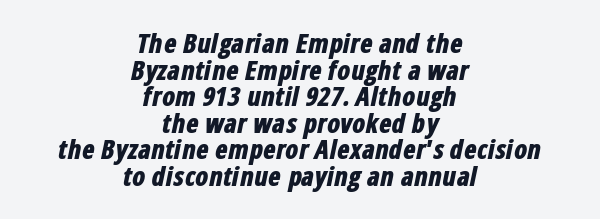
You'd pick this weight for a headline — it's a proper bold. The face used here has a pronounced slope to its letters. Leading is clearly below the norm, producing a dense column. Honestly, the letter spacing is just normal — you wouldn't notice it.
